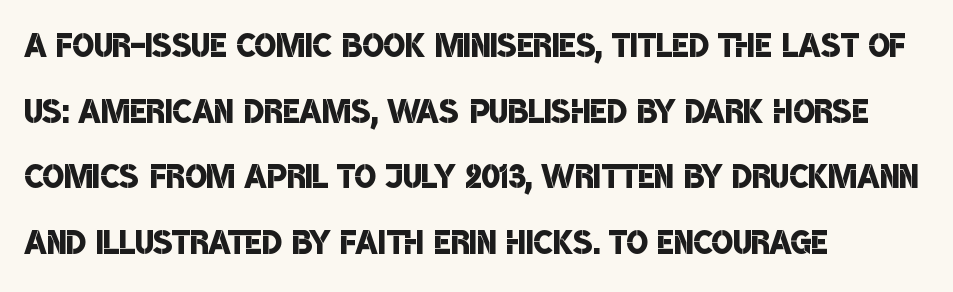
A bit beefed up — I'd call it semibold rather than bold. In terms of letterform style, serifs are entirely absent. The area under the type is left untouched. These lines stack with their left ends in a neat column. The letterforms sit shoulder to shoulder at normal distance. Character widths vary here, with narrow letters taking less room than wide ones.
